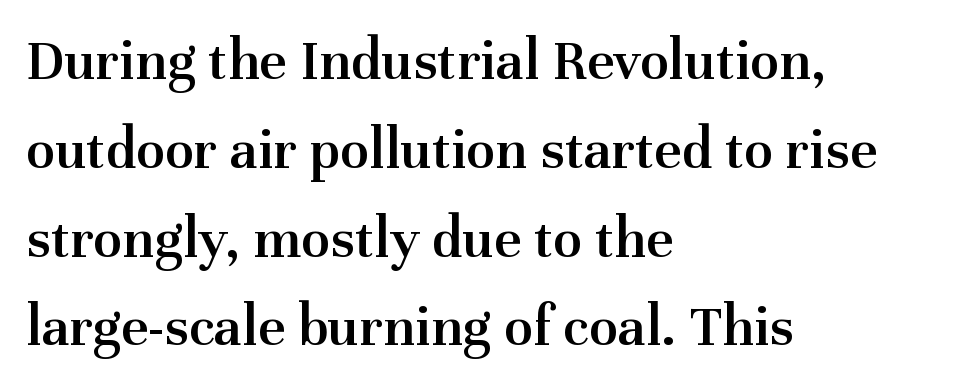
The typesetting leans somewhat heavy: a semibold. Words float on clear page, feet unadorned. This sample is left-justified, so line endings fall wherever the words run out. Quick note: not italic, upright. Serifs: yes, visible at the terminals of the letterforms. Tracking value appears to be zero — textbook default spacing.
